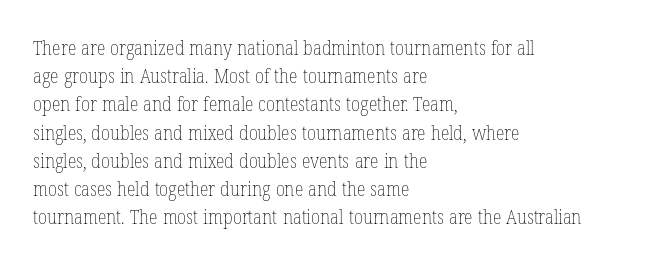
Nobody drew a line under any word here. When letters stand straight like this, we call the style roman or upright. The lines sit at an ordinary, default distance from one another. Summary of weight: not heavy and not bold.
